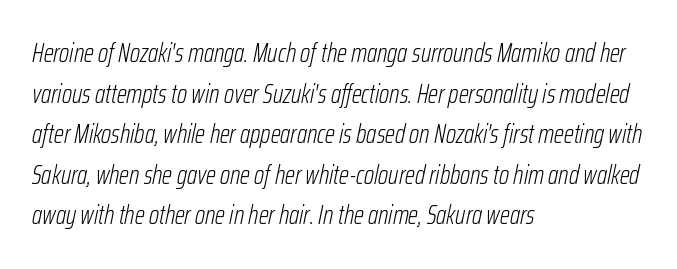
{"italic": "yes", "lean": "right", "slant_degrees": 12, "bold": "no", "underline": "no", "align": "left", "line_spacing": "normal", "line_spacing_ratio": 1.56, "letter_spacing": "normal", "letter_spacing_em": 0.0, "glyph_px": 26}
